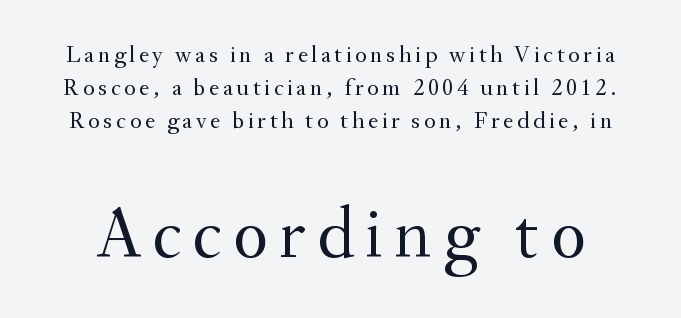
Note: serifs present on the glyphs. The lower block of text is set noticeably larger than the block above it. Honestly, the row spacing looks completely unremarkable. Stroke mass is kept to a normal reading level or below. The letters advance in unequal steps, a hallmark of proportional type.
